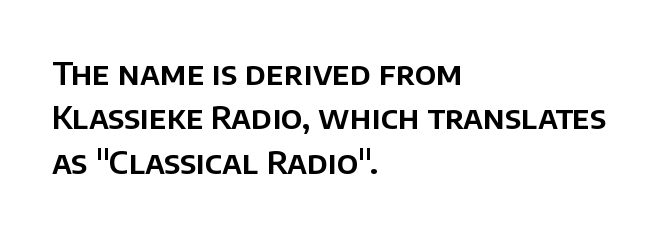
Q: Is the text italic (slanted)? A: No, it is upright.
Q: Is the typeface a serif or a sans-serif typeface? A: Sans-serif.
Q: Is the text underlined? A: No.
Q: How is the paragraph aligned? A: Left-aligned.
Q: Is the spacing between letters normal or unusually wide? A: Normal.
Q: Is the spacing between lines tight, normal or loose? A: Normal.
Q: Width (condensed, normal, or wide)? A: Normal.
Q: Stroke contrast? A: Low.
Q: x-height? A: Large.
Q: Monospaced? A: No.
